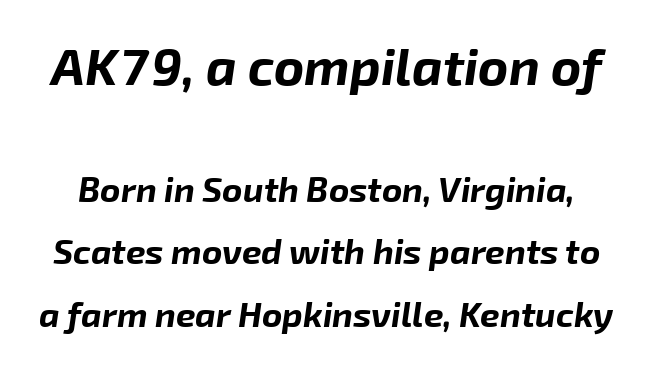
The image shows 52 px bold type, italic (leaning right); set line spacing 1.78x, normal letter spacing, not underlined; the first (top) block is 1.49x larger; low stroke contrast and a medium x-height.
